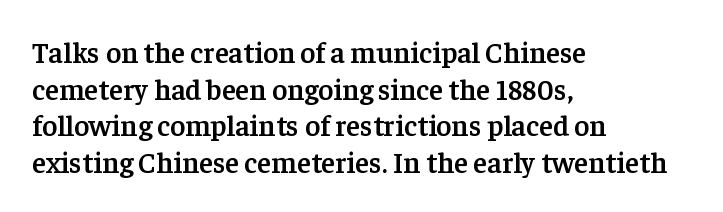
{"serif": "yes", "italic": "no", "bold": "semi", "weight": "semibold", "width": "normal", "stroke_contrast": "low", "x_height": "medium", "monospaced": "no", "underline": "no", "align": "left", "line_spacing": "normal", "line_spacing_ratio": 1.26, "letter_spacing": "normal", "letter_spacing_em": 0.0, "glyph_px": 29}
